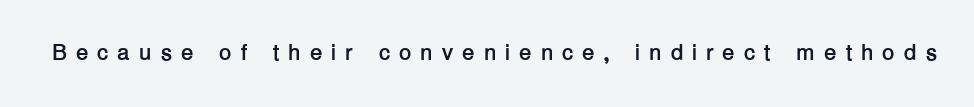
The glyphs have the mass of a bold cut. The letters are spread apart with noticeably loose tracking. The typography opts for an upright posture over an oblique one. Clear beneath every line of the passage.
